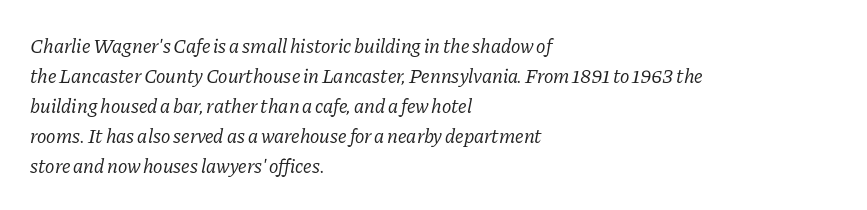
{"italic": "yes", "lean": "right", "slant_degrees": 11, "bold": "no", "underline": "no", "align": "left", "line_spacing": "normal", "line_spacing_ratio": 1.5, "letter_spacing": "normal", "letter_spacing_em": 0.0, "glyph_px": 20}
